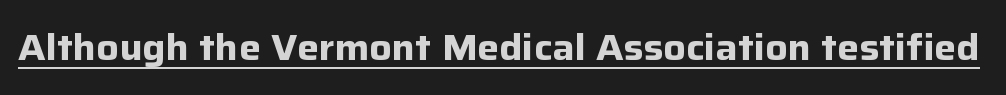
Q: Is the text bold? A: Yes.
Q: Is the text italic (slanted)? A: No, it is upright.
Q: Is the typeface a serif or a sans-serif typeface? A: Sans-serif.
Q: Is the text underlined? A: Yes.
Q: Is the spacing between letters normal or unusually wide? A: Normal.
Q: Width (condensed, normal, or wide)? A: Normal.
Q: Stroke contrast? A: Low.
Q: x-height? A: Medium.
Q: Monospaced? A: No.
